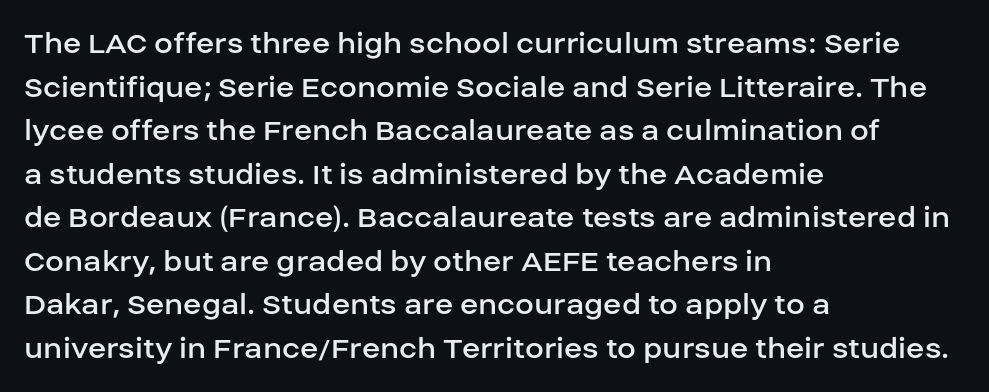
The image shows 34 px regular-weight sans-serif type, upright; set left-aligned, normal line spacing (1.28x), normal letter spacing, not underlined; low stroke contrast and a large x-height.
